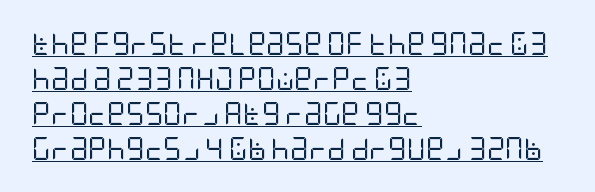
Q: Is the text bold? A: No.
Q: Is the text italic (slanted)? A: No, it is upright.
Q: Is the text underlined? A: Yes.
Q: How is the paragraph aligned? A: Left-aligned.
Q: Is the spacing between letters normal or unusually wide? A: Normal.
Q: Is the spacing between lines tight, normal or loose? A: Normal.
